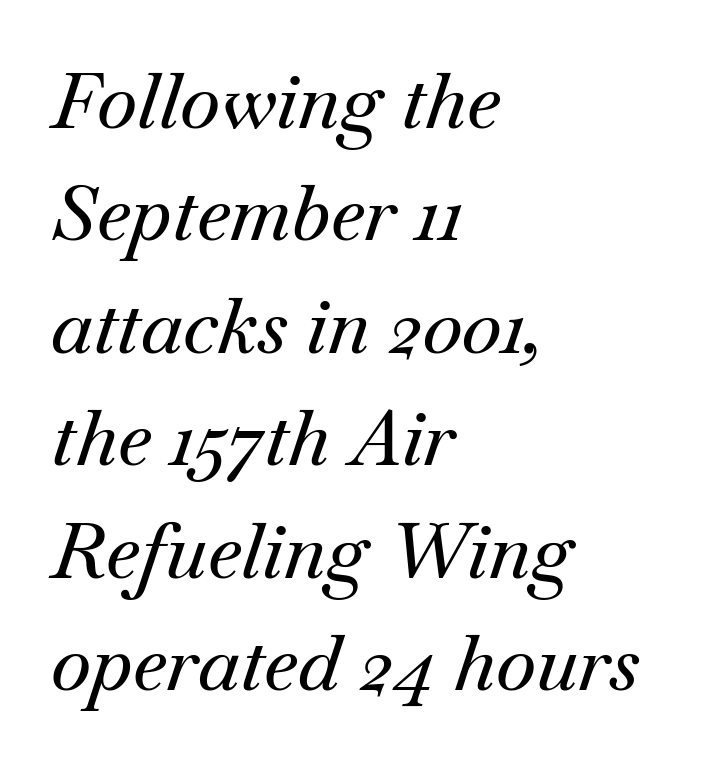
{"serif": "yes", "italic": "yes", "lean": "right", "slant_degrees": 18, "width": "normal", "stroke_contrast": "medium", "x_height": "small", "monospaced": "no", "underline": "no", "align": "left", "line_spacing": "normal", "line_spacing_ratio": 1.46, "letter_spacing": "normal", "letter_spacing_em": 0.0, "glyph_px": 77}
